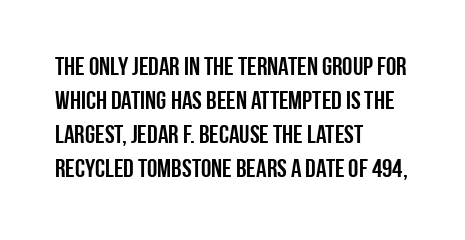
The image shows 26 px text type, upright; set left-aligned, normal line spacing (1.31x), normal letter spacing, not underlined.
